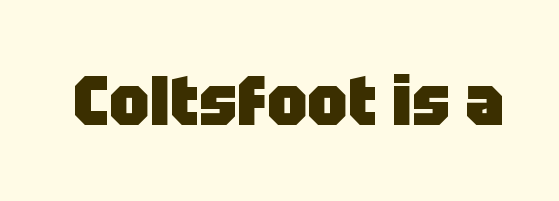
The image shows 70 px heavy sans-serif type, upright; set normal letter spacing, not underlined; low stroke contrast and a large x-height.
